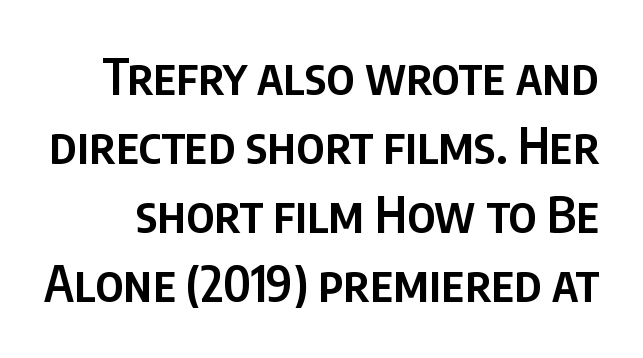
Q: Is the text bold? A: Semi-bold.
Q: Is the text italic (slanted)? A: No, it is upright.
Q: Is the typeface a serif or a sans-serif typeface? A: Sans-serif.
Q: Is the text underlined? A: No.
Q: Is the spacing between letters normal or unusually wide? A: Normal.
Q: Is the spacing between lines tight, normal or loose? A: Normal.
Q: Width (condensed, normal, or wide)? A: Condensed.
Q: Stroke contrast? A: Low.
Q: x-height? A: Large.
Q: Monospaced? A: No.
